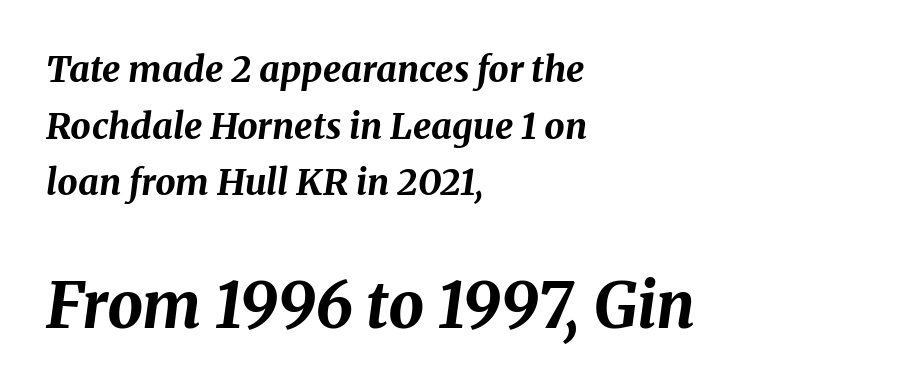
Q: Is the text bold? A: Yes.
Q: Is the text italic (slanted)? A: Yes, it leans right by about 8 degrees.
Q: Is the text underlined? A: No.
Q: How is the paragraph aligned? A: Left-aligned.
Q: Is the spacing between letters normal or unusually wide? A: Normal.
Q: Is the spacing between lines tight, normal or loose? A: Normal.
Q: Which block of text is set in a larger size, the first (top) or the second (bottom)? A: The second (bottom) one.
Q: Width (condensed, normal, or wide)? A: Normal.
Q: Stroke contrast? A: Medium.
Q: x-height? A: Medium.
Q: Monospaced? A: No.
